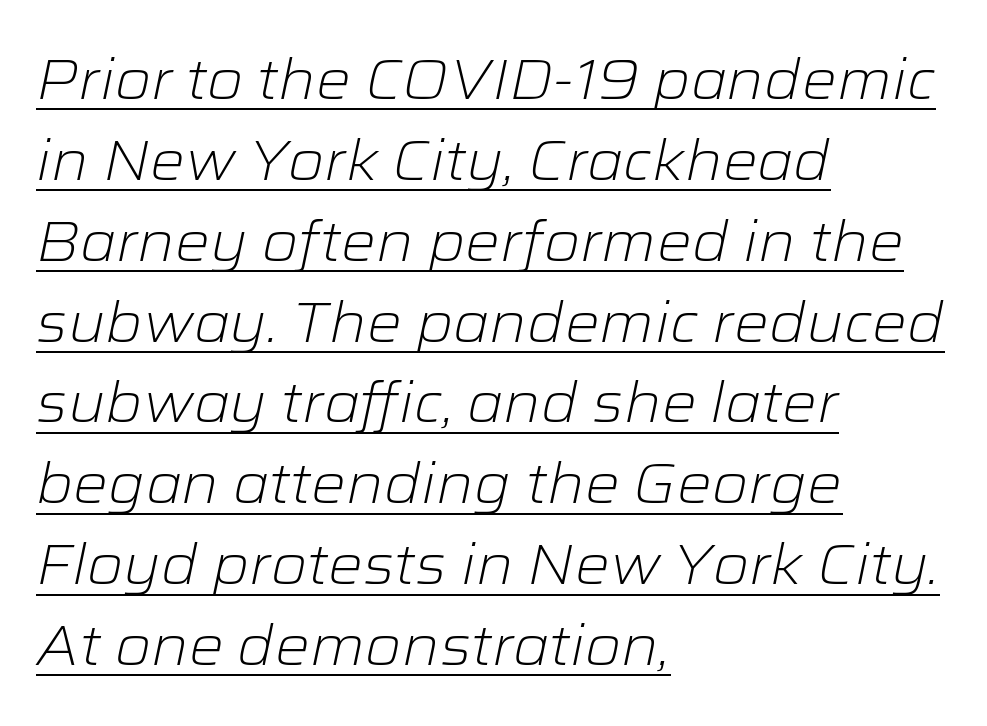
Q: Is the text bold? A: No.
Q: Is the text italic (slanted)? A: Yes, it leans right by about 12 degrees.
Q: Is the text underlined? A: Yes.
Q: How is the paragraph aligned? A: Left-aligned.
Q: Is the spacing between letters normal or unusually wide? A: Normal.
Q: Is the spacing between lines tight, normal or loose? A: Normal.
Q: Width (condensed, normal, or wide)? A: Wide.
Q: Stroke contrast? A: Low.
Q: x-height? A: Medium.
Q: Monospaced? A: No.
